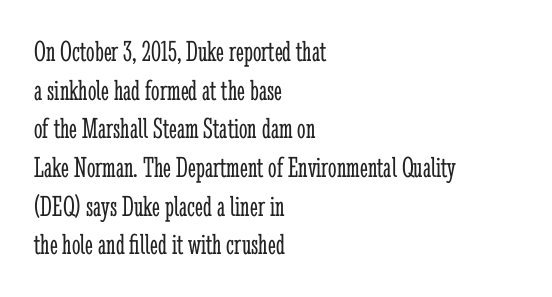
Notice how descenders clear the ascenders below comfortably — that's standard leading. Think standard paragraph weight, or any step lighter than that. The lines are quadded left. Rule under the text: the space is simply empty. Character widths vary here, with narrow letters taking less room than wide ones.
